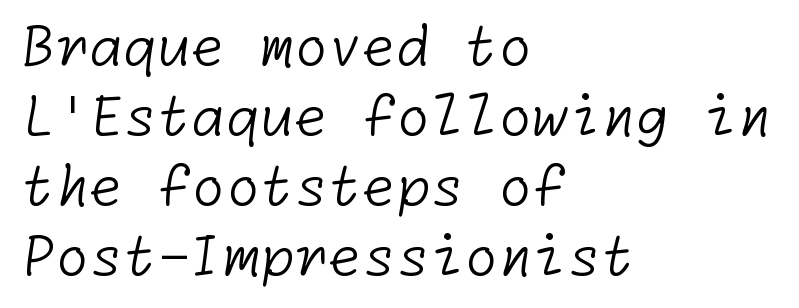
The image shows 55 px light sans-serif type; set left-aligned, normal line spacing (1.27x), normal letter spacing, not underlined; low stroke contrast and a medium x-height.
